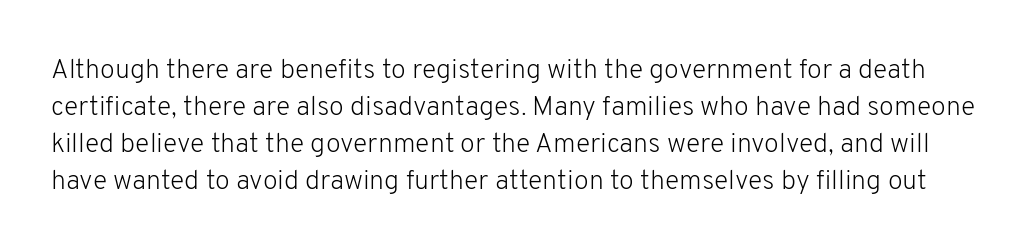
Students, observe: this is what conventionally led text looks like. Rule under the text: the space is simply empty. The letterforms sit shoulder to shoulder at normal distance. The letters look calm and open, with moderate or lighter stems. The lettering holds an erect, upright posture throughout.
